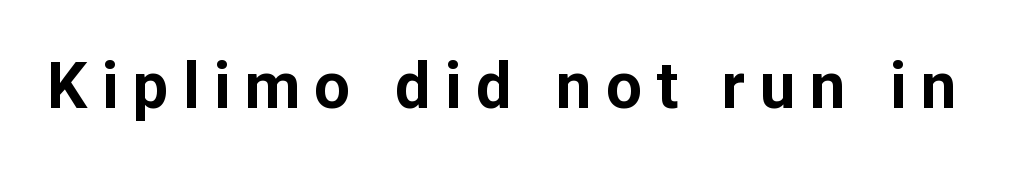
Unlike a traditional serif, this face leaves its strokes unadorned. A typesetter would mark this as roman, not italic. The tracking reads as deliberately expanded to a designer's eye. The passage shown is emphatically bold. Nobody drew a line under any word here.
